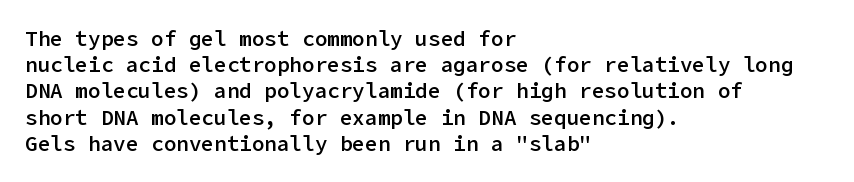
The image shows 21 px text type, upright; set left-aligned, normal line spacing (1.25x), normal letter spacing, not underlined.
